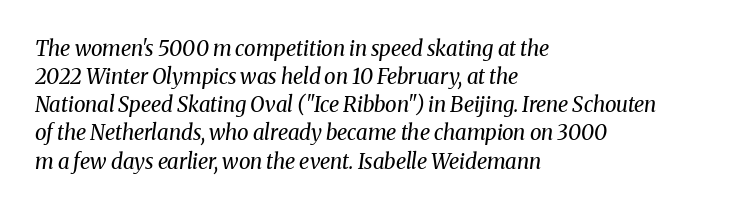
The image shows 21 px text type, italic (leaning right); set left-aligned, normal line spacing (1.34x), normal letter spacing, not underlined.
